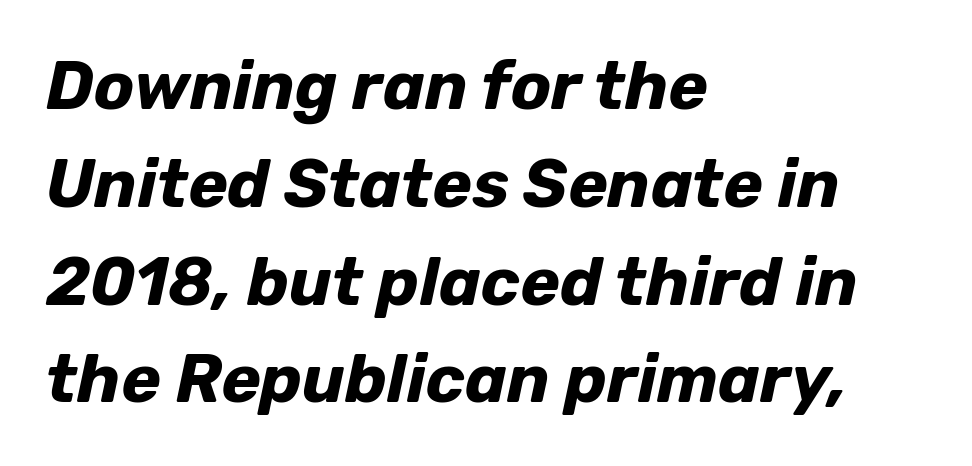
Q: Is the text bold? A: Yes.
Q: Is the text italic (slanted)? A: Yes, it leans right by about 12 degrees.
Q: Is the text underlined? A: No.
Q: How is the paragraph aligned? A: Left-aligned.
Q: Is the spacing between letters normal or unusually wide? A: Normal.
Q: Is the spacing between lines tight, normal or loose? A: Normal.
Q: Width (condensed, normal, or wide)? A: Normal.
Q: Stroke contrast? A: Low.
Q: x-height? A: Medium.
Q: Monospaced? A: No.
